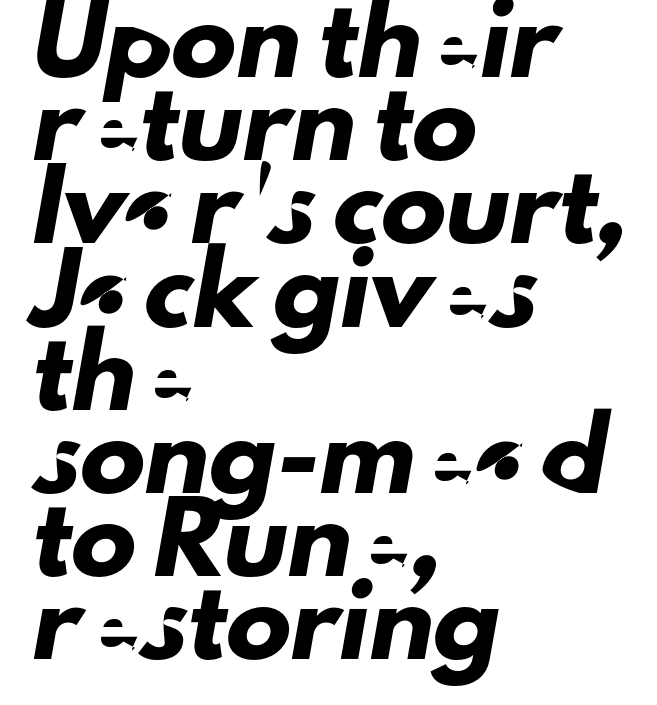
{"serif": "no", "width": "normal", "stroke_contrast": "low", "x_height": "small", "monospaced": "no", "underline": "no", "align": "left", "line_spacing": "normal", "line_spacing_ratio": 1.28, "letter_spacing": "normal", "letter_spacing_em": 0.0, "glyph_px": 65}
